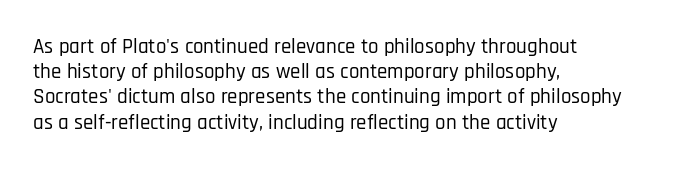
{"italic": "no", "underline": "no", "align": "left", "line_spacing_ratio": 1.2, "letter_spacing": "normal", "letter_spacing_em": 0.0, "glyph_px": 21}
